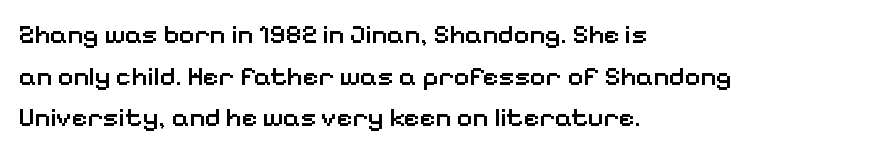
{"italic": "no", "bold": "semi", "underline": "no", "align": "left", "line_spacing": "normal", "line_spacing_ratio": 1.54, "letter_spacing": "normal", "letter_spacing_em": 0.0, "glyph_px": 27}
